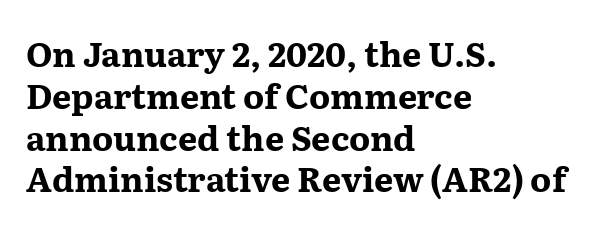
Posture: vertical. This is heavy type, rendered in bold. Stroke terminals: seriffed. Short note: letters normally spaced.
